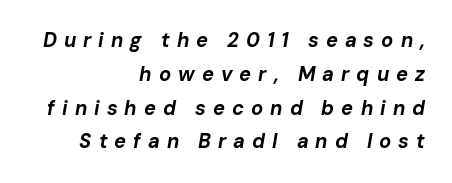
The image shows 20 px bold type, italic (leaning right); set right-aligned, normal line spacing (1.69x), unusually wide letter spacing (+0.35 em), not underlined.
